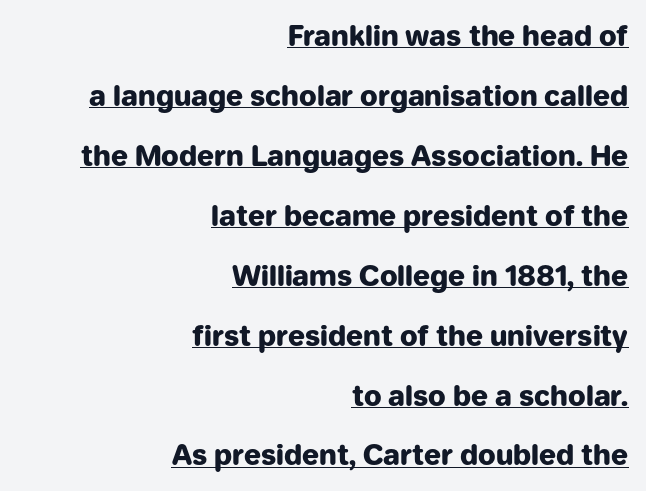
{"serif": "no", "italic": "no", "bold": "yes", "weight": "heavy", "width": "normal", "stroke_contrast": "low", "x_height": "medium", "monospaced": "no", "underline": "yes", "align": "right", "line_spacing": "loose", "line_spacing_ratio": 2.14, "letter_spacing": "normal", "letter_spacing_em": 0.0, "glyph_px": 28}
